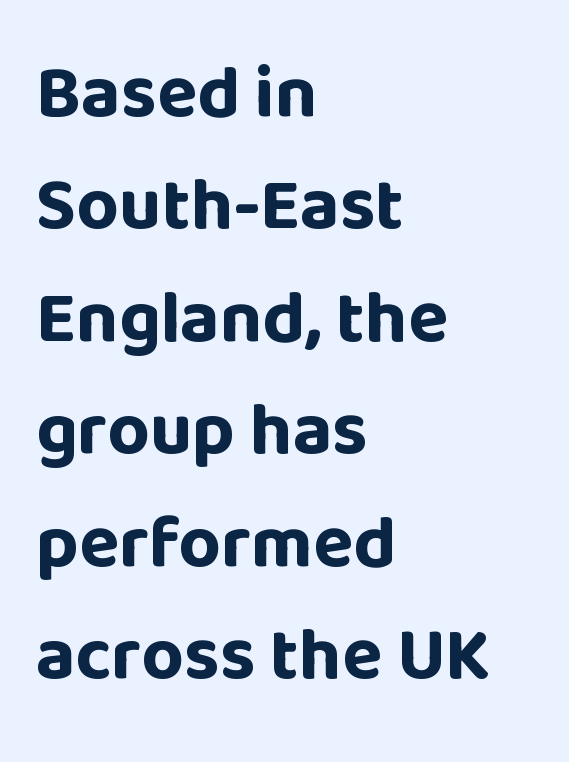
Q: Is the text bold? A: Yes.
Q: Is the text italic (slanted)? A: No, it is upright.
Q: Is the typeface a serif or a sans-serif typeface? A: Sans-serif.
Q: Is the text underlined? A: No.
Q: How is the paragraph aligned? A: Left-aligned.
Q: Is the spacing between letters normal or unusually wide? A: Normal.
Q: Is the spacing between lines tight, normal or loose? A: Normal.
Q: Width (condensed, normal, or wide)? A: Normal.
Q: Stroke contrast? A: Low.
Q: x-height? A: Large.
Q: Monospaced? A: No.
